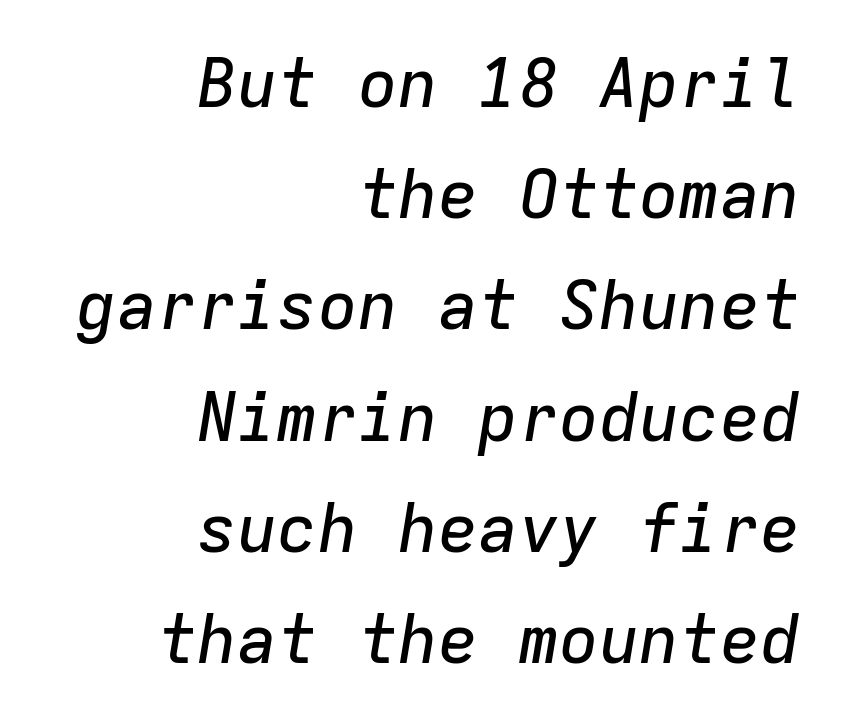
{"italic": "yes", "lean": "right", "slant_degrees": 9, "width": "normal", "stroke_contrast": "low", "x_height": "medium", "monospaced": "yes", "underline": "no", "align": "right", "line_spacing": "normal", "line_spacing_ratio": 1.66, "letter_spacing": "normal", "letter_spacing_em": 0.0, "glyph_px": 67}
